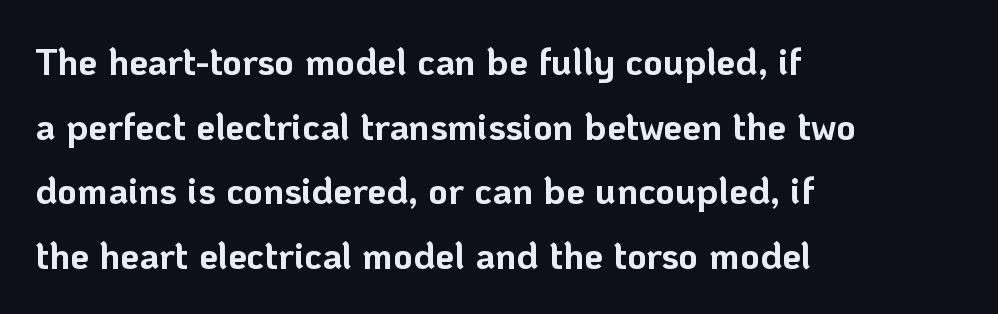
The image shows 38 px bold sans-serif type, upright; set left-aligned, normal line spacing (1.7x), normal letter spacing, not underlined; low stroke contrast and a medium x-height.
